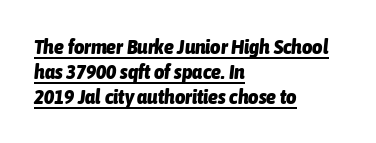
The ragged edge is on the right, which tells us the setting is flush left. Descenders here cross a horizontal rule under the line. Strong, thick strokes mark this as bold type. Posture: slanted. How would I describe the line gaps? Plain and ordinary. Letter spacing: default.
